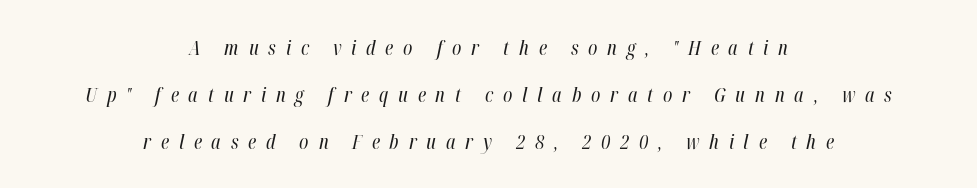
Q: Is the text bold? A: No.
Q: Is the text italic (slanted)? A: Yes, it leans right by about 12 degrees.
Q: Is the text underlined? A: No.
Q: How is the paragraph aligned? A: Centered.
Q: Is the spacing between letters normal or unusually wide? A: Unusually wide.
Q: Is the spacing between lines tight, normal or loose? A: Loose.
